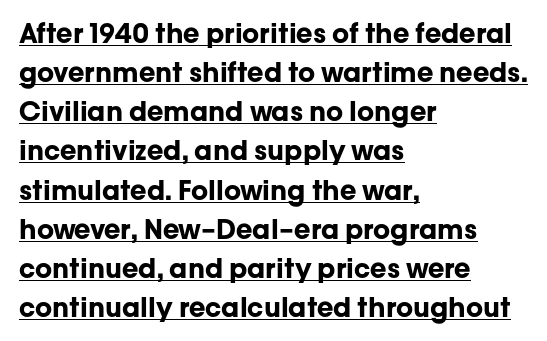
{"italic": "no", "bold": "yes", "underline": "yes", "align": "left", "line_spacing": "normal", "line_spacing_ratio": 1.45, "letter_spacing": "normal", "letter_spacing_em": 0.0, "glyph_px": 27}
